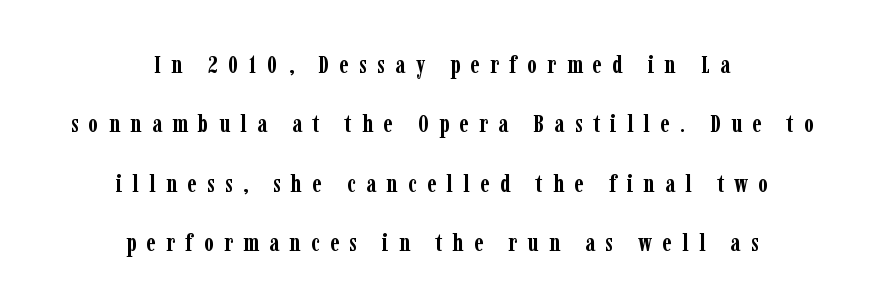
Q: Is the text bold? A: Yes.
Q: Is the text italic (slanted)? A: No, it is upright.
Q: Is the text underlined? A: No.
Q: How is the paragraph aligned? A: Centered.
Q: Is the spacing between letters normal or unusually wide? A: Unusually wide.
Q: Is the spacing between lines tight, normal or loose? A: Loose.
